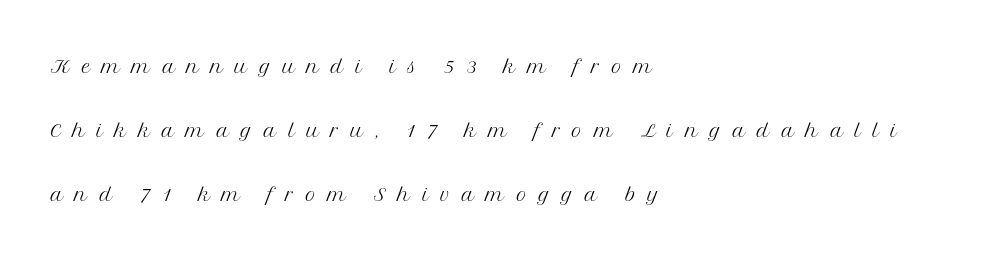
Q: Is the text bold? A: No.
Q: Is the text italic (slanted)? A: Yes.
Q: Is the typeface a serif or a sans-serif typeface? A: Serif.
Q: Is the text underlined? A: No.
Q: How is the paragraph aligned? A: Left-aligned.
Q: Is the spacing between letters normal or unusually wide? A: Unusually wide.
Q: Is the spacing between lines tight, normal or loose? A: Loose.
Q: Width (condensed, normal, or wide)? A: Normal.
Q: Stroke contrast? A: Medium.
Q: x-height? A: Medium.
Q: Monospaced? A: No.
